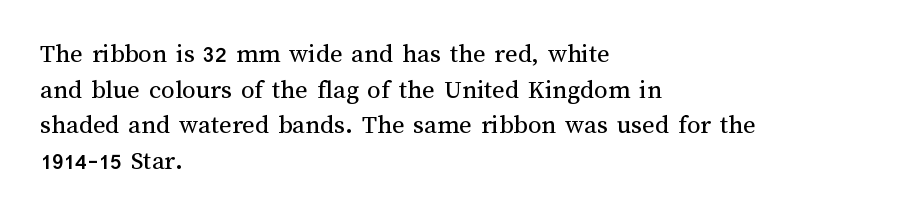
Notice how descenders clear the ascenders below comfortably — that's standard leading. Rule under the text: the space is simply empty. This rendering uses left alignment, leaving the right contour irregular. The type sits square on the baseline with zero lean. The font sits on the lighter half of the weight spectrum, regular included. The gaps between neighbouring characters are ordinary and unremarkable.
